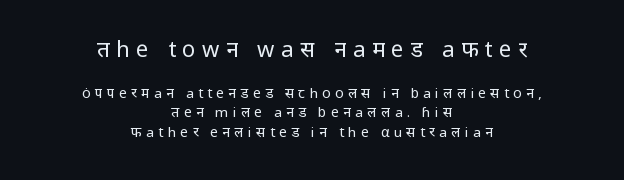
The horizontal fit of the characters is loose and conspicuously gappy. Beneath every word, the page is bare. The typography opts for an upright posture over an oblique one. Reading top to bottom, the characters get smaller at the block break. Layout note: lines centered. The weight tops out at a normal text grade.
